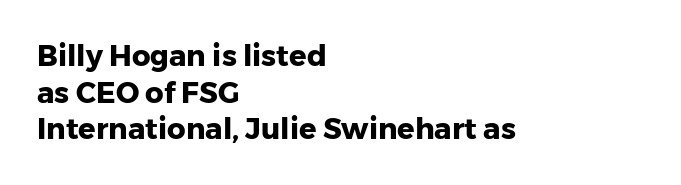
{"serif": "no", "italic": "no", "bold": "yes", "weight": "heavy", "width": "normal", "stroke_contrast": "low", "x_height": "medium", "monospaced": "no", "underline": "no", "align": "left", "line_spacing": "normal", "line_spacing_ratio": 1.26, "letter_spacing": "normal", "letter_spacing_em": 0.0, "glyph_px": 29}
